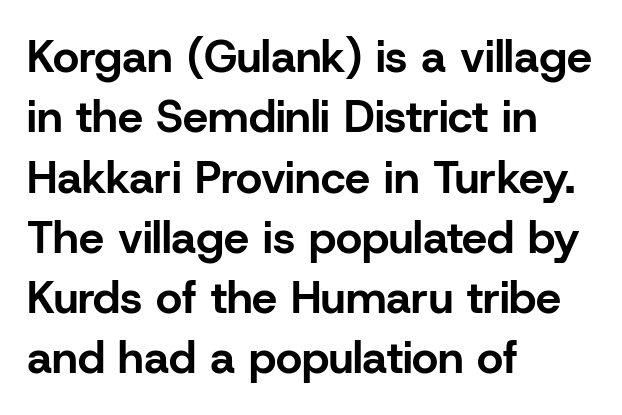
Caption: standard tracking, unaltered. Check under the words: just untouched page. Teacher's note: observe the even left margin — that is flush-left alignment. Stroke thickness is high; the sample reads as a true bold.
